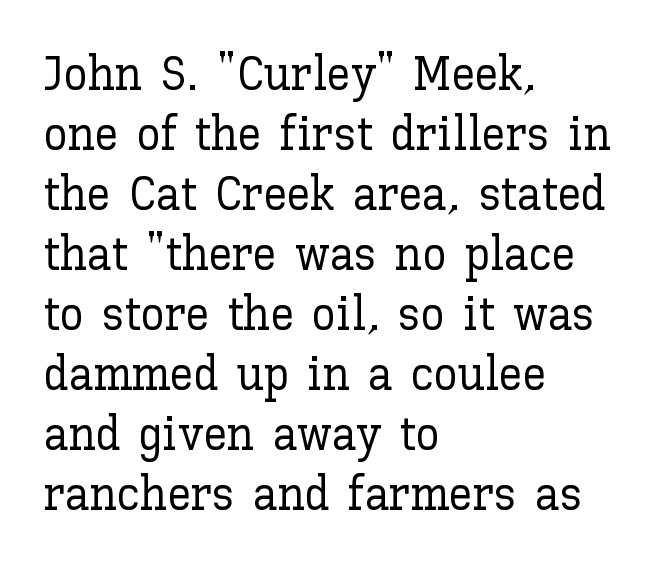
Descender tails drop into unmarked territory. The font's upright variant was chosen for this text. These lines are rendered in a variable-pitch font. Visually the block forms a straight wall on the left and a jagged coastline on the right. The vertical gap from one line to the next is medium. Words appear dense and cohesive because spacing is normal.
